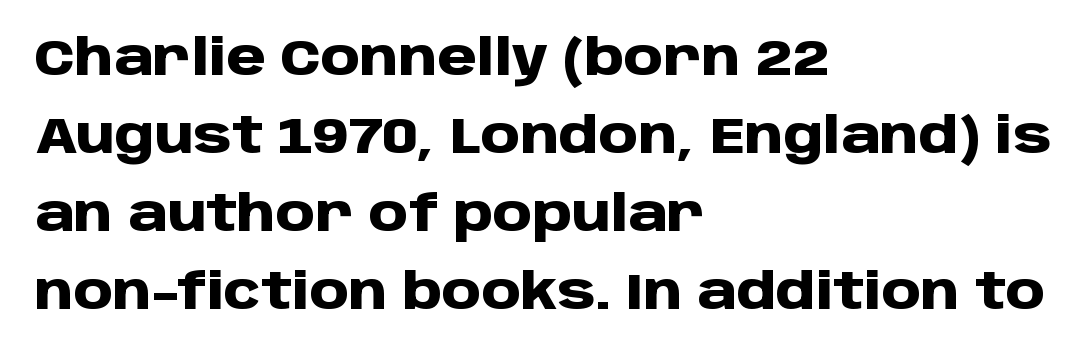
To sum up the face: it is a sans, with no serifs. Horizontally, the lines are justified to the leading edge only. In terms of letterspacing, this is plain default setting. The lines sit at an ordinary, default distance from one another. Vertical strokes here are truly vertical.
